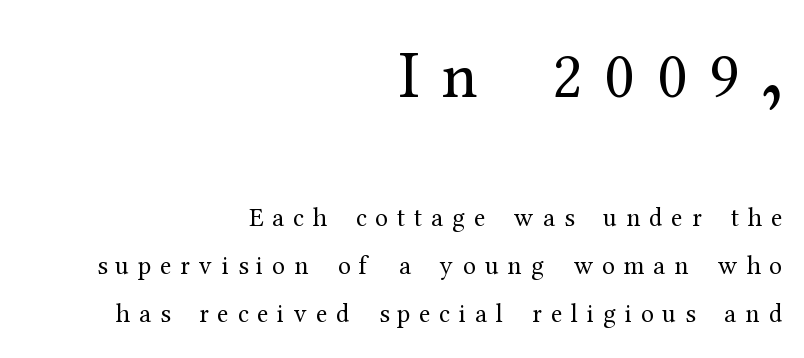
The image shows 66 px regular-weight serif type, upright; set right-aligned, line spacing 1.84x, unusually wide letter spacing (+0.34 em), not underlined; the first (top) block is 2.54x larger; medium stroke contrast and a medium x-height.
